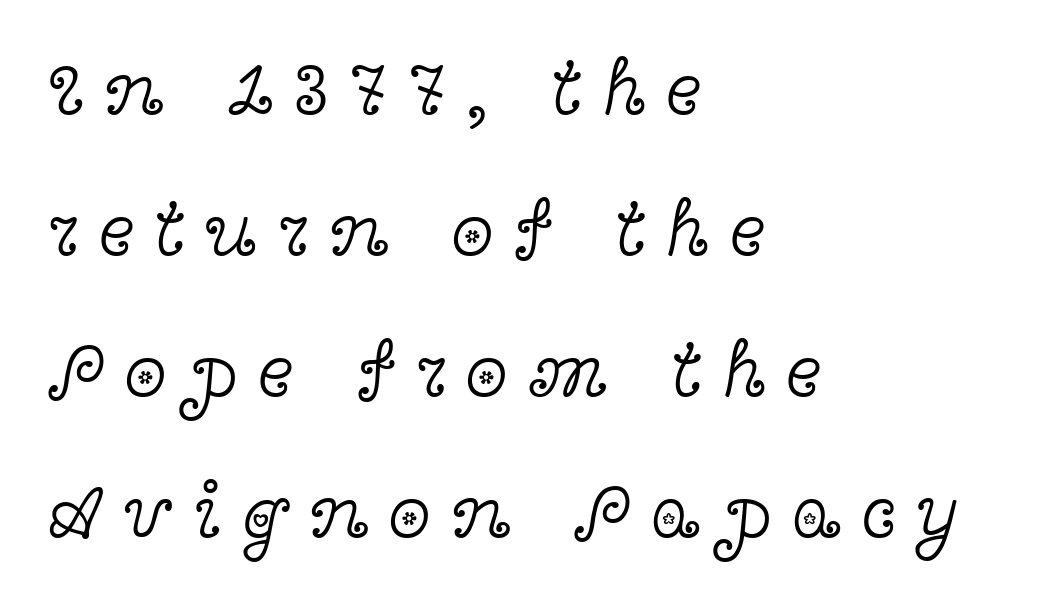
Is this a fixed-width face? No — the glyphs have proportional, varying widths. Leftover space on each line is placed entirely after the last word. Lines of text with bare space underneath.
